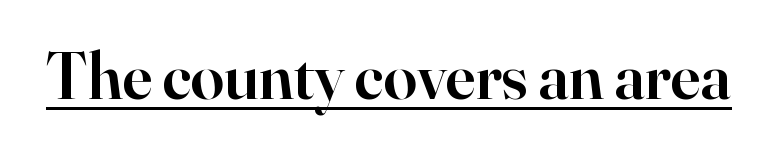
Q: Is the text bold? A: Semi-bold.
Q: Is the text italic (slanted)? A: No, it is upright.
Q: Is the typeface a serif or a sans-serif typeface? A: Serif.
Q: Is the text underlined? A: Yes.
Q: Is the spacing between letters normal or unusually wide? A: Normal.
Q: Width (condensed, normal, or wide)? A: Normal.
Q: Stroke contrast? A: High.
Q: x-height? A: Small.
Q: Monospaced? A: No.
